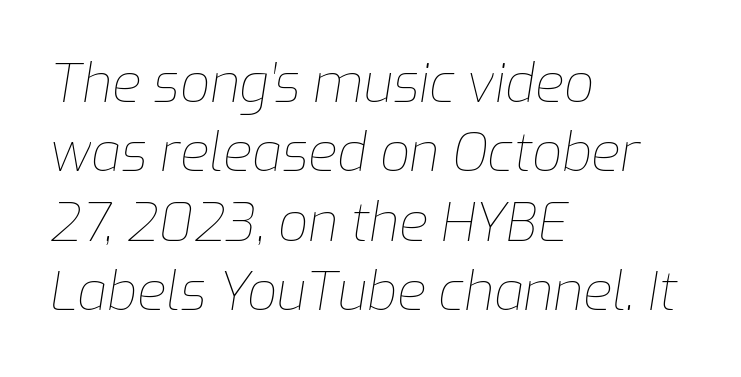
Q: Is the text bold? A: No.
Q: Is the text italic (slanted)? A: Yes, it leans right by about 9 degrees.
Q: Is the text underlined? A: No.
Q: How is the paragraph aligned? A: Left-aligned.
Q: Is the spacing between letters normal or unusually wide? A: Normal.
Q: Is the spacing between lines tight, normal or loose? A: Normal.
Q: Width (condensed, normal, or wide)? A: Normal.
Q: Stroke contrast? A: Low.
Q: x-height? A: Medium.
Q: Monospaced? A: No.
